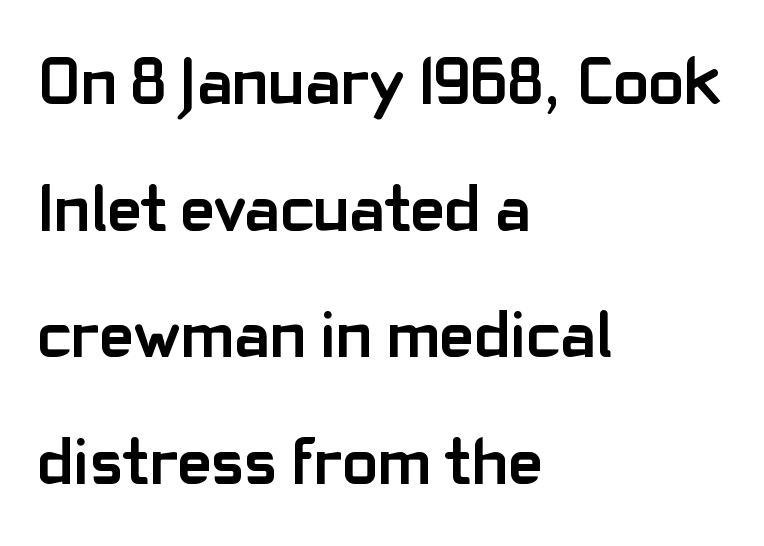
Underlining? Definitely not there. Caption: standard tracking, unaltered. The designer dialed line spacing up above the default. The text block is weighted toward the left margin, trailing off unevenly rightward. The typography opts for an upright posture over an oblique one. Each glyph is drawn with heavy, bold strokes.
